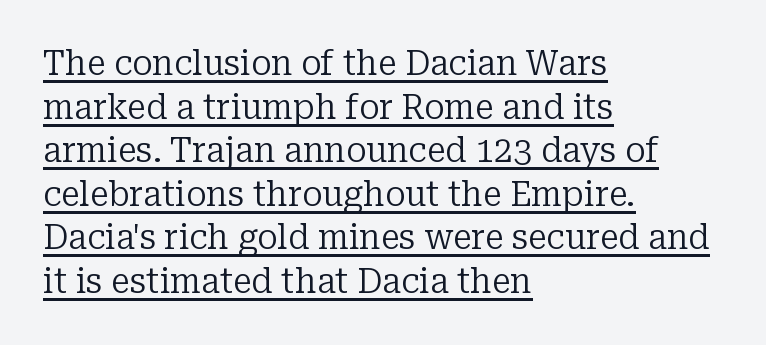
Q: Is the text bold? A: No.
Q: Is the text italic (slanted)? A: No, it is upright.
Q: Is the typeface a serif or a sans-serif typeface? A: Serif.
Q: Is the text underlined? A: Yes.
Q: How is the paragraph aligned? A: Left-aligned.
Q: Is the spacing between letters normal or unusually wide? A: Normal.
Q: Is the spacing between lines tight, normal or loose? A: Normal.
Q: Width (condensed, normal, or wide)? A: Normal.
Q: Stroke contrast? A: Low.
Q: x-height? A: Medium.
Q: Monospaced? A: No.
